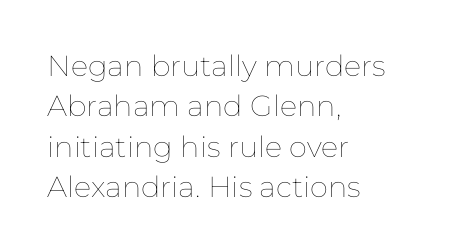
{"italic": "no", "bold": "no", "weight": "thin", "width": "normal", "stroke_contrast": "low", "x_height": "medium", "monospaced": "no", "underline": "no", "align": "left", "line_spacing": "normal", "line_spacing_ratio": 1.39, "letter_spacing": "normal", "letter_spacing_em": 0.0, "glyph_px": 29}
